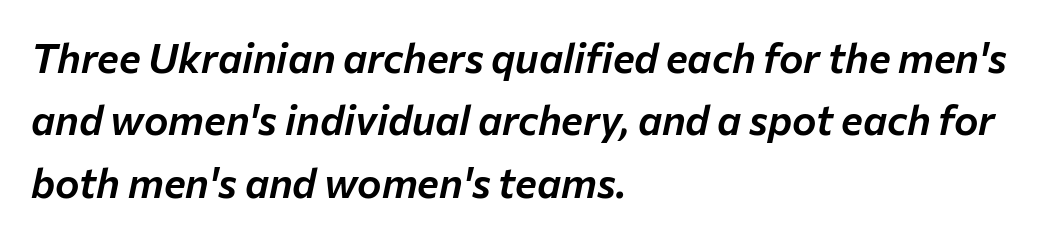
{"italic": "yes", "lean": "right", "slant_degrees": 12, "width": "normal", "stroke_contrast": "low", "x_height": "medium", "monospaced": "no", "underline": "no", "align": "left", "line_spacing": "normal", "line_spacing_ratio": 1.52, "letter_spacing": "normal", "letter_spacing_em": 0.0, "glyph_px": 41}
